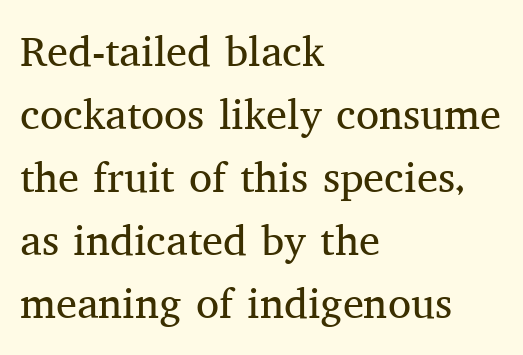
These lines sit exactly where default settings would place them. Counters stay open thanks to moderate or lighter strokes. Do the characters align in a grid? No, the font is proportional. Quick note: underline off.
